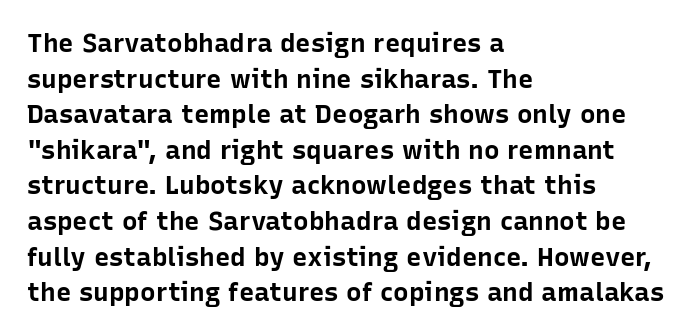
The image shows 26 px bold type, upright; set left-aligned, normal line spacing (1.37x), normal letter spacing, not underlined.
